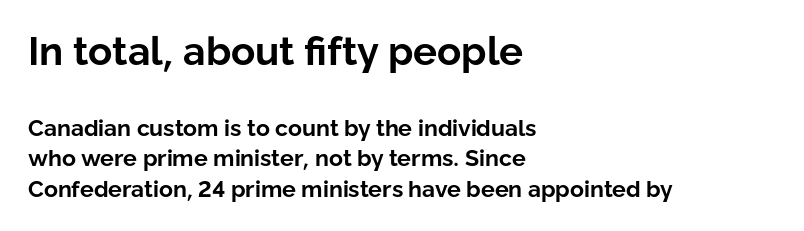
Letters rest on an invisible, unmarked baseline. Every character sits straight up, as roman type does. Caption: upper text group enlarged, lower text group reduced. Is the letter spacing exaggerated? No — it looks like the ordinary default.
